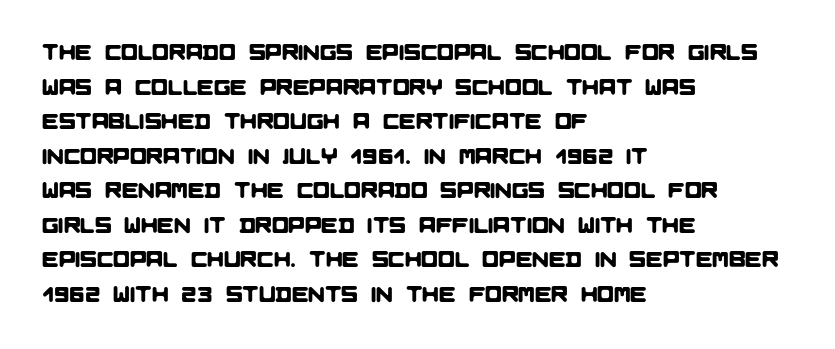
The image shows 22 px text type; set left-aligned, normal line spacing (1.57x), normal letter spacing, not underlined.
